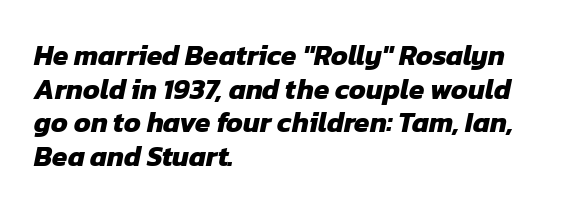
Nope, no serifs anywhere on these letters. Default kerning and tracking; the words read as compact shapes. This sample has the flowing, uneven cadence of proportional lettering. Casual observation: everything's shoved over to the left. Typesetter's note: full bold, strokes at maximum text heaviness.
